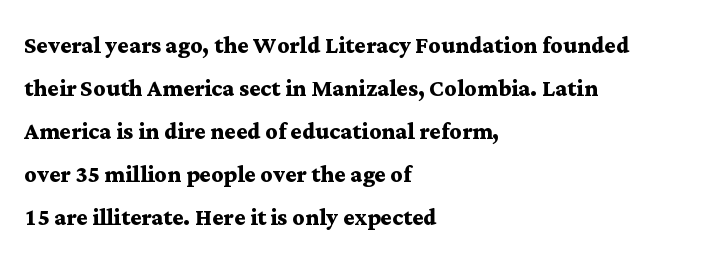
The image shows 30 px semibold, wide serif type, upright; set left-aligned, normal line spacing (1.43x), normal letter spacing, not underlined; medium stroke contrast and a medium x-height.
